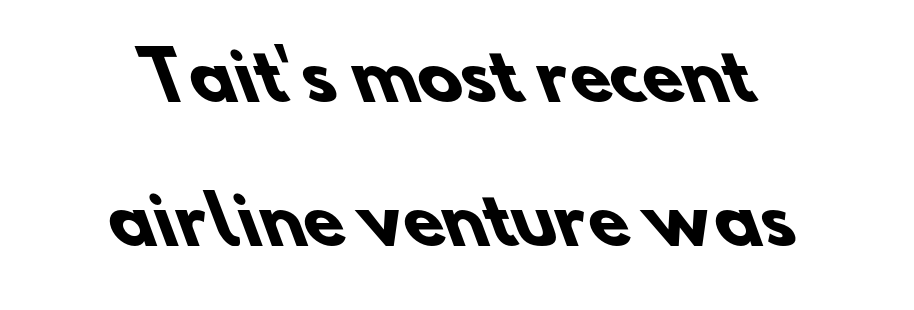
Q: Is the text bold? A: Yes.
Q: Is the typeface a serif or a sans-serif typeface? A: Sans-serif.
Q: Is the text underlined? A: No.
Q: How is the paragraph aligned? A: Centered.
Q: Is the spacing between letters normal or unusually wide? A: Normal.
Q: Is the spacing between lines tight, normal or loose? A: Loose.
Q: Width (condensed, normal, or wide)? A: Normal.
Q: Stroke contrast? A: Low.
Q: x-height? A: Small.
Q: Monospaced? A: No.
